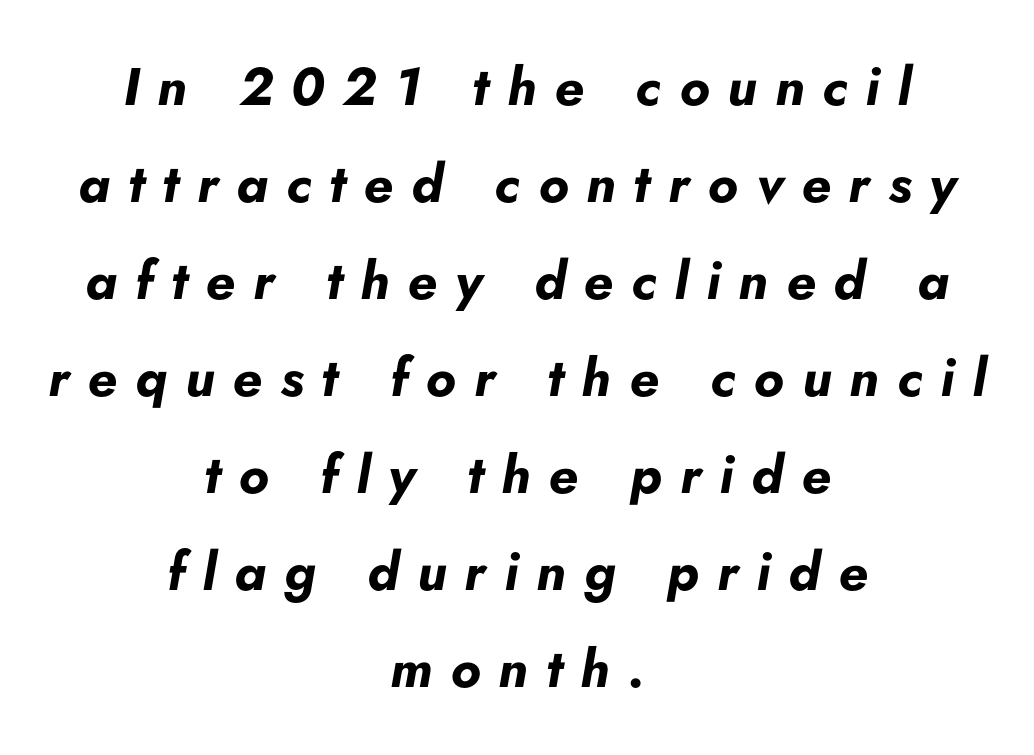
Q: Is the text bold? A: Yes.
Q: Is the text italic (slanted)? A: Yes, it leans right by about 5 degrees.
Q: Is the text underlined? A: No.
Q: How is the paragraph aligned? A: Centered.
Q: Is the spacing between letters normal or unusually wide? A: Unusually wide.
Q: Width (condensed, normal, or wide)? A: Normal.
Q: Stroke contrast? A: Low.
Q: x-height? A: Small.
Q: Monospaced? A: No.
